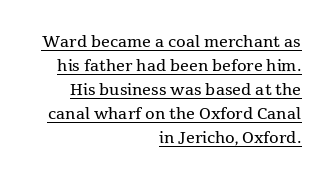
The image shows 22 px text type, upright; set right-aligned, tight line spacing (1.09x), normal letter spacing, underlined.
